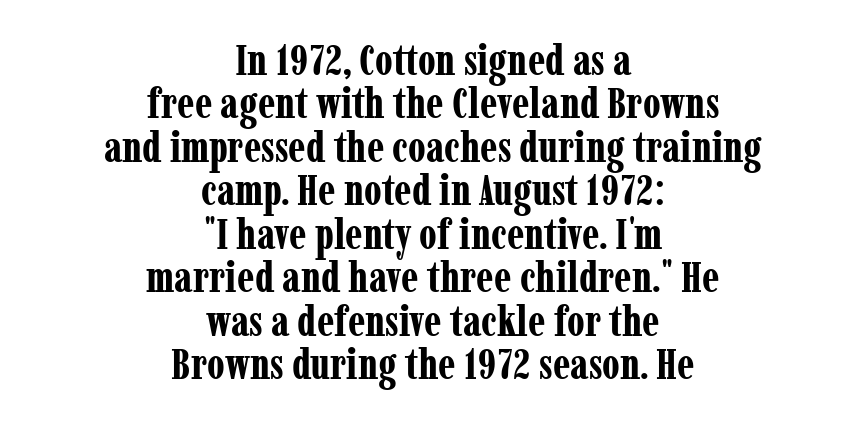
Q: Is the text bold? A: Yes.
Q: Is the text italic (slanted)? A: No, it is upright.
Q: Is the typeface a serif or a sans-serif typeface? A: Serif.
Q: Is the text underlined? A: No.
Q: How is the paragraph aligned? A: Centered.
Q: Is the spacing between letters normal or unusually wide? A: Normal.
Q: Is the spacing between lines tight, normal or loose? A: Tight.
Q: Width (condensed, normal, or wide)? A: Condensed.
Q: Stroke contrast? A: Low.
Q: x-height? A: Medium.
Q: Monospaced? A: No.
